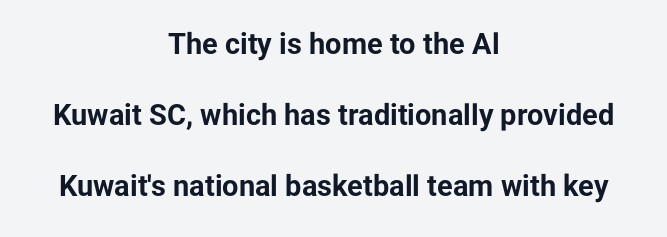
Q: Is the text bold? A: Yes.
Q: Is the text italic (slanted)? A: No, it is upright.
Q: Is the typeface a serif or a sans-serif typeface? A: Sans-serif.
Q: Is the text underlined? A: No.
Q: How is the paragraph aligned? A: Centered.
Q: Is the spacing between letters normal or unusually wide? A: Normal.
Q: Is the spacing between lines tight, normal or loose? A: Loose.
Q: Width (condensed, normal, or wide)? A: Normal.
Q: Stroke contrast? A: Low.
Q: x-height? A: Medium.
Q: Monospaced? A: No.
